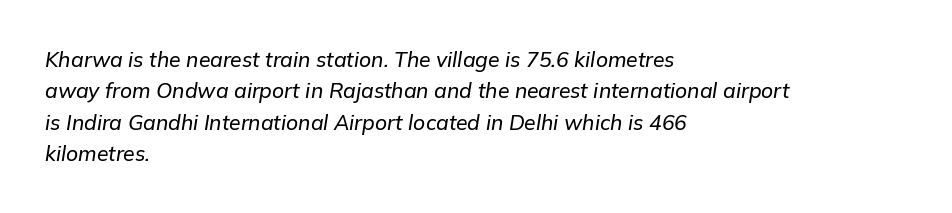
Quick note: underline off. Italic: yes, the glyphs are oblique. Observe the ordinary spacing: letters are neighbours, not strangers. Notice how the passage keeps a crisp vertical edge on the left only. The space between consecutive lines is moderate.
